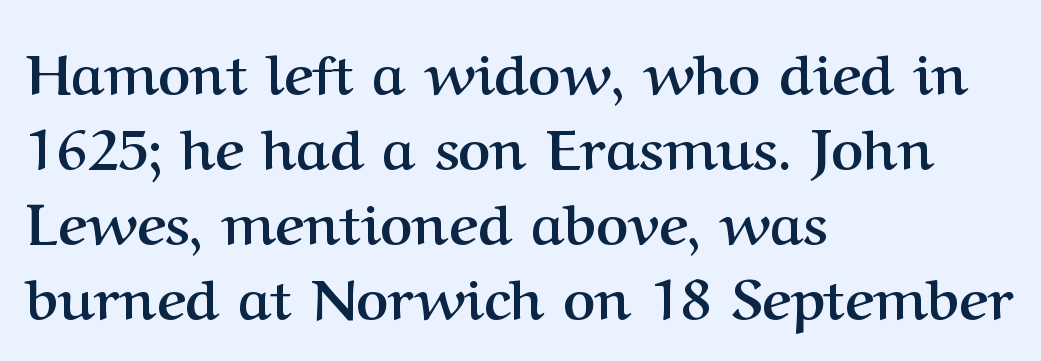
Q: Is the text bold? A: Yes.
Q: Is the text italic (slanted)? A: No, it is upright.
Q: Is the typeface a serif or a sans-serif typeface? A: Serif.
Q: Is the text underlined? A: No.
Q: How is the paragraph aligned? A: Left-aligned.
Q: Is the spacing between letters normal or unusually wide? A: Normal.
Q: Is the spacing between lines tight, normal or loose? A: Normal.
Q: Width (condensed, normal, or wide)? A: Normal.
Q: Stroke contrast? A: Medium.
Q: x-height? A: Medium.
Q: Monospaced? A: No.
